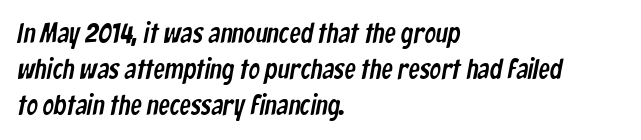
Q: Is the typeface a serif or a sans-serif typeface? A: Sans-serif.
Q: Is the text underlined? A: No.
Q: How is the paragraph aligned? A: Left-aligned.
Q: Is the spacing between letters normal or unusually wide? A: Normal.
Q: Is the spacing between lines tight, normal or loose? A: Normal.
Q: Width (condensed, normal, or wide)? A: Condensed.
Q: Stroke contrast? A: Low.
Q: x-height? A: Medium.
Q: Monospaced? A: No.
